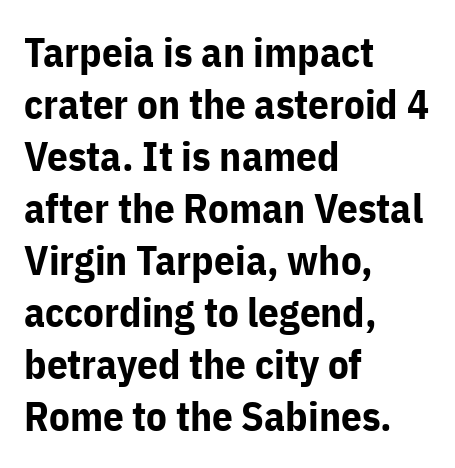
{"serif": "no", "italic": "no", "bold": "yes", "weight": "bold", "width": "normal", "stroke_contrast": "low", "x_height": "medium", "monospaced": "no", "underline": "no", "align": "left", "line_spacing": "normal", "line_spacing_ratio": 1.27, "letter_spacing": "normal", "letter_spacing_em": 0.0, "glyph_px": 41}
